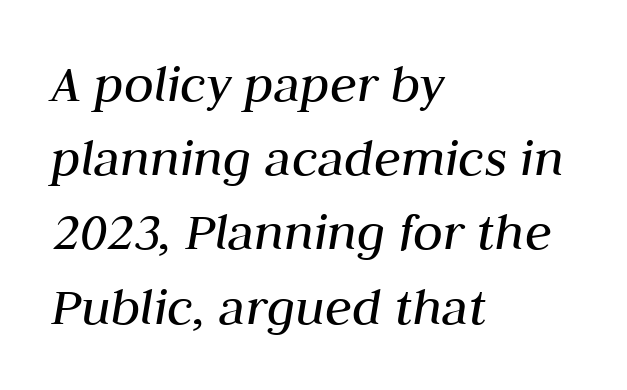
No word sits above an underline. The rendering keeps characters at their native spacing. Reading down the column, the eye jumps a familiar distance to each next line. Weight: in the light-to-regular range.
